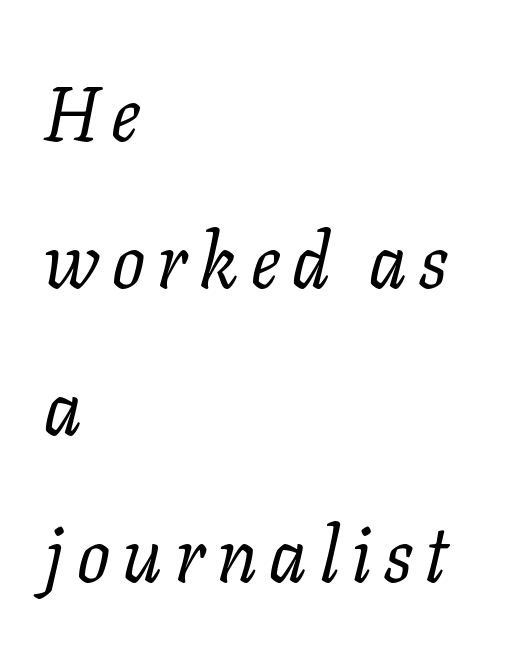
Notice the wide empty band between every row — that's loose leading. Is the type slanted? Yes — the strokes lean at a clear angle. These lines are set flush left with a ragged right edge. Unmarked baselines from the first word to the last. This sample has the flowing, uneven cadence of proportional lettering.
